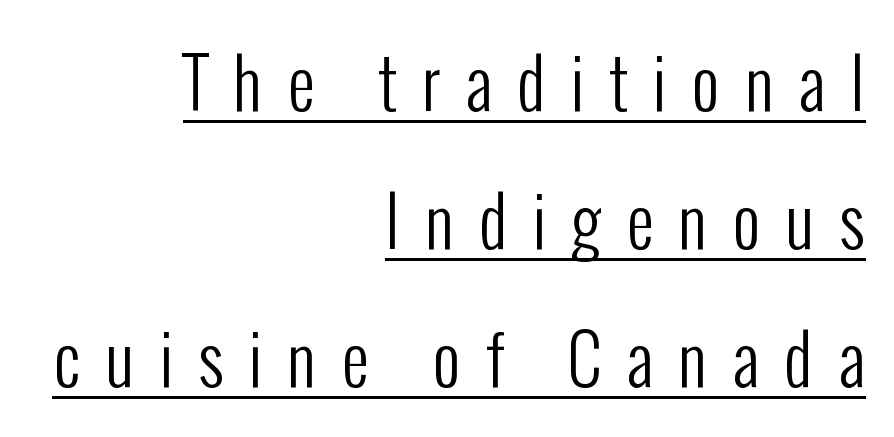
Visually the block forms a straight wall on the right and a jagged coastline on the left. Interline gaps are noticeably wide in this sample. The characters display no serif detailing; their extremities are plain. Look at the tracking — it's clearly loosened, letters drifting apart.
